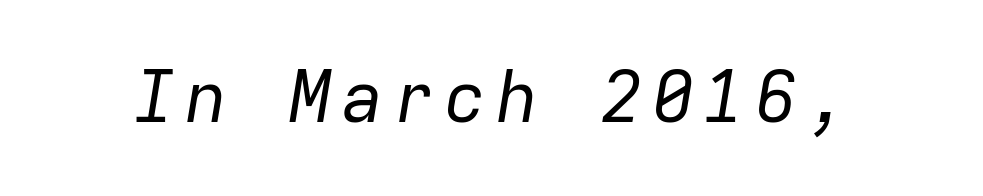
Q: Is the text bold? A: No.
Q: Is the text italic (slanted)? A: Yes, it leans right by about 9 degrees.
Q: Is the text underlined? A: No.
Q: Width (condensed, normal, or wide)? A: Normal.
Q: Stroke contrast? A: Low.
Q: x-height? A: Medium.
Q: Monospaced? A: Yes.
